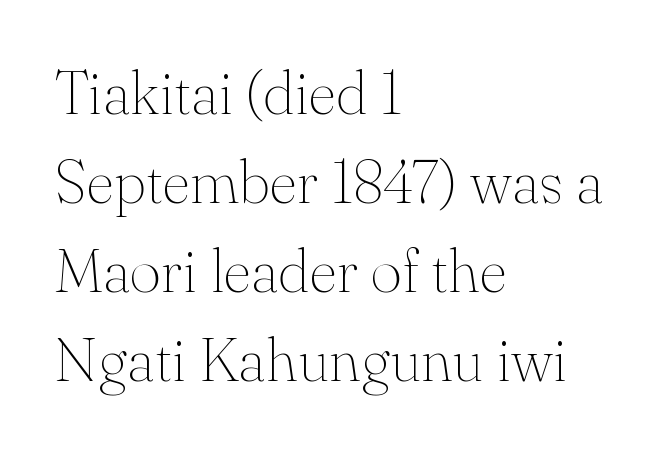
The image shows 61 px thin serif type, upright; set left-aligned, normal line spacing (1.46x), normal letter spacing, not underlined; medium stroke contrast and a small x-height.
